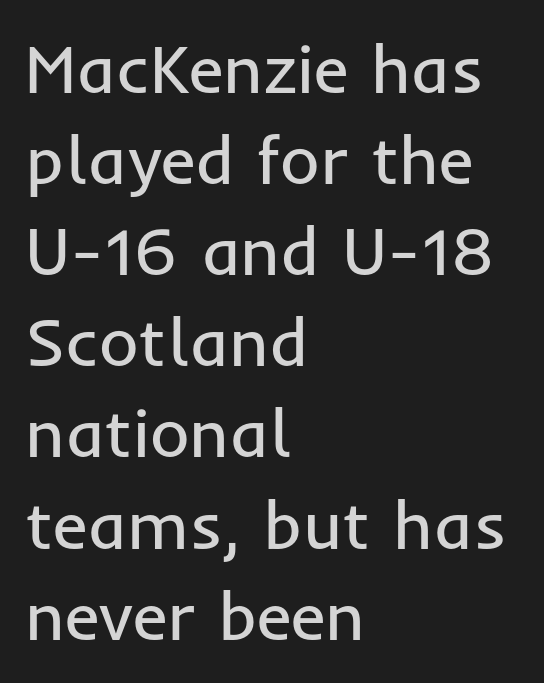
{"serif": "no", "italic": "no", "bold": "no", "weight": "regular", "width": "normal", "stroke_contrast": "low", "x_height": "medium", "monospaced": "no", "underline": "no", "align": "left", "line_spacing": "normal", "line_spacing_ratio": 1.34, "letter_spacing": "normal", "letter_spacing_em": 0.0, "glyph_px": 68}
